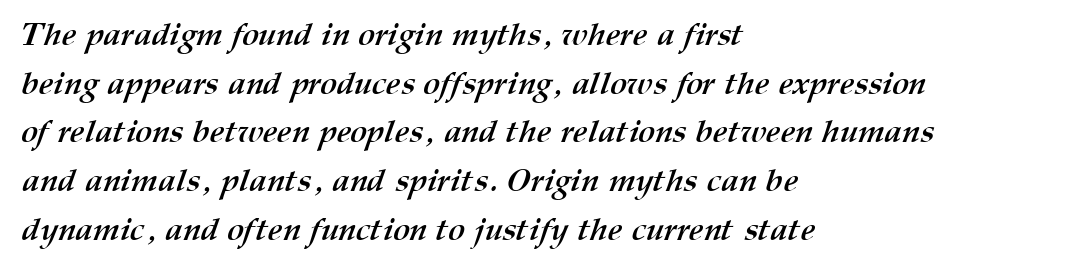
The image shows 32 px semibold type; set left-aligned, normal line spacing (1.52x), normal letter spacing, not underlined; medium stroke contrast and a medium x-height.
